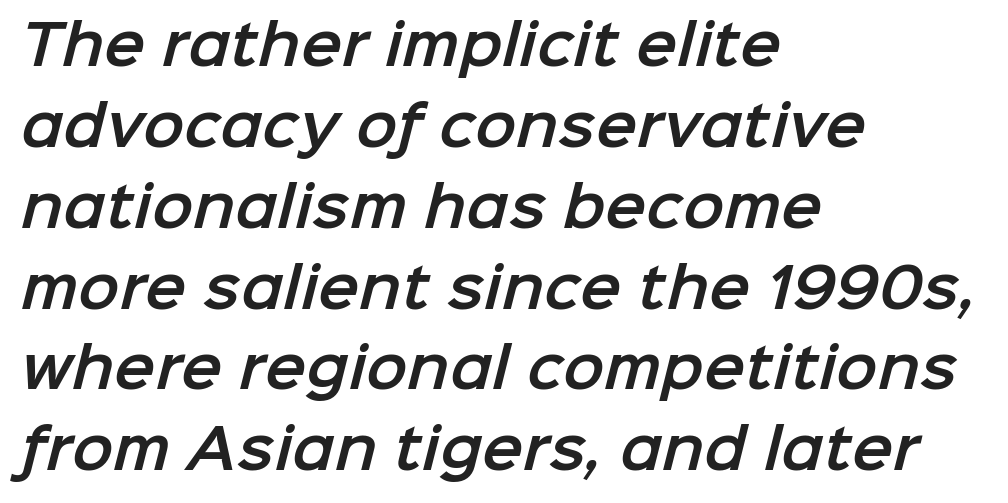
Q: Is the typeface a serif or a sans-serif typeface? A: Sans-serif.
Q: Is the text underlined? A: No.
Q: How is the paragraph aligned? A: Left-aligned.
Q: Is the spacing between letters normal or unusually wide? A: Normal.
Q: Is the spacing between lines tight, normal or loose? A: Normal.
Q: Width (condensed, normal, or wide)? A: Normal.
Q: Stroke contrast? A: Low.
Q: x-height? A: Medium.
Q: Monospaced? A: No.
